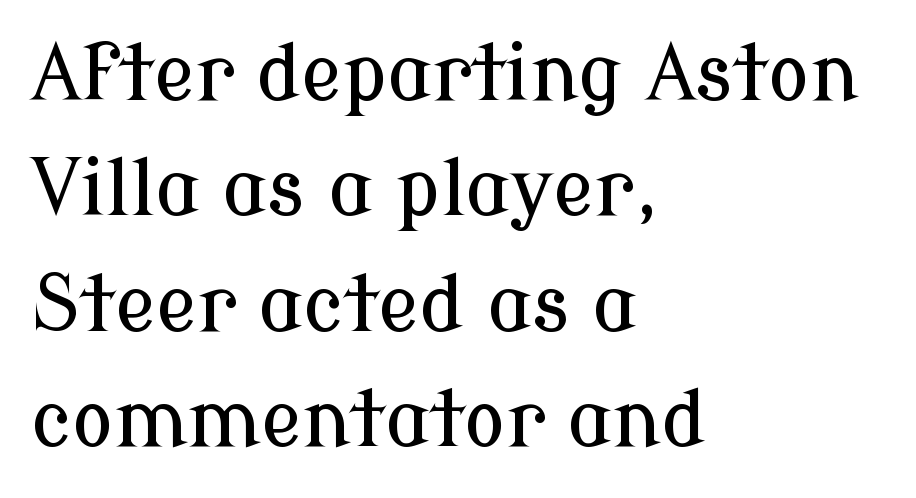
Q: Is the text italic (slanted)? A: No, it is upright.
Q: Is the typeface a serif or a sans-serif typeface? A: Serif.
Q: Is the text underlined? A: No.
Q: How is the paragraph aligned? A: Left-aligned.
Q: Is the spacing between letters normal or unusually wide? A: Normal.
Q: Is the spacing between lines tight, normal or loose? A: Normal.
Q: Width (condensed, normal, or wide)? A: Normal.
Q: Stroke contrast? A: Low.
Q: x-height? A: Medium.
Q: Monospaced? A: No.
